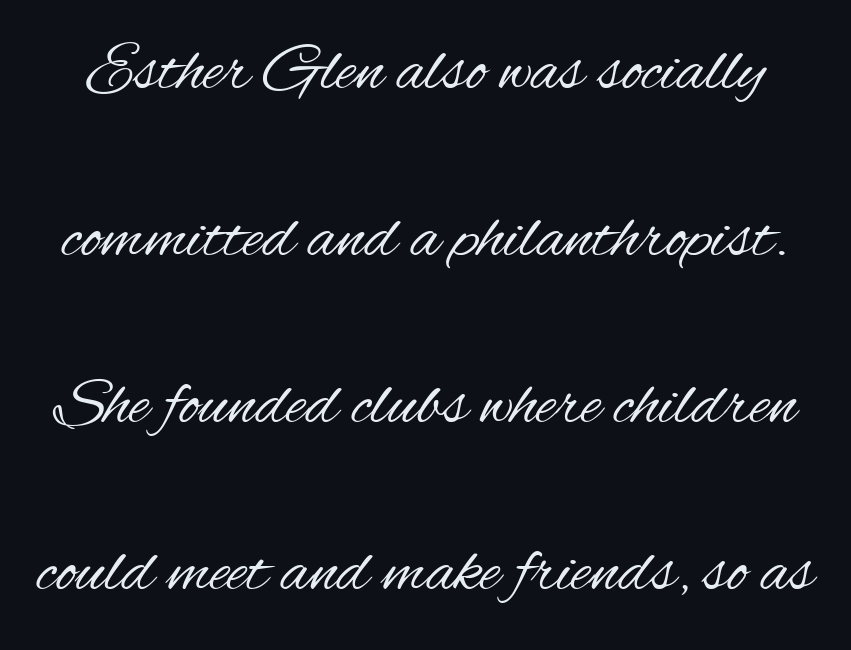
The image shows 69 px regular-weight, condensed sans-serif type; set loose line spacing (2.42x), normal letter spacing, not underlined; medium stroke contrast and a small x-height.
